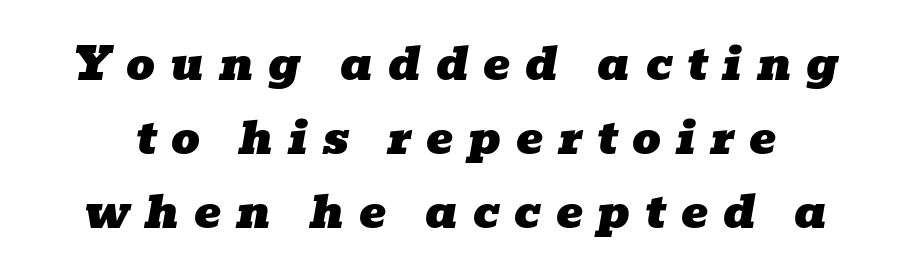
The image shows 45 px wide serif type, italic (leaning right); set normal line spacing (1.65x), unusually wide letter spacing (+0.33 em), not underlined; low stroke contrast and a medium x-height.
